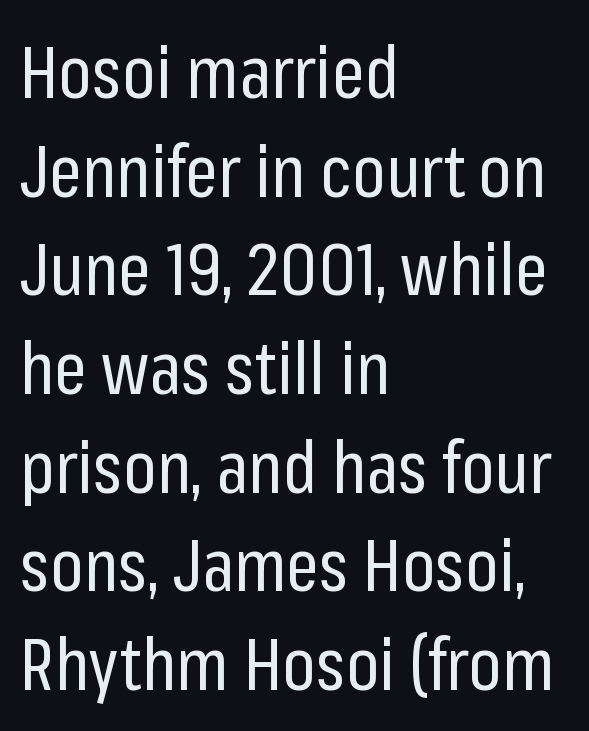
{"serif": "no", "italic": "no", "bold": "no", "weight": "regular", "width": "condensed", "stroke_contrast": "low", "x_height": "medium", "monospaced": "no", "underline": "no", "align": "left", "line_spacing": "normal", "line_spacing_ratio": 1.37, "letter_spacing": "normal", "letter_spacing_em": 0.0, "glyph_px": 72}
